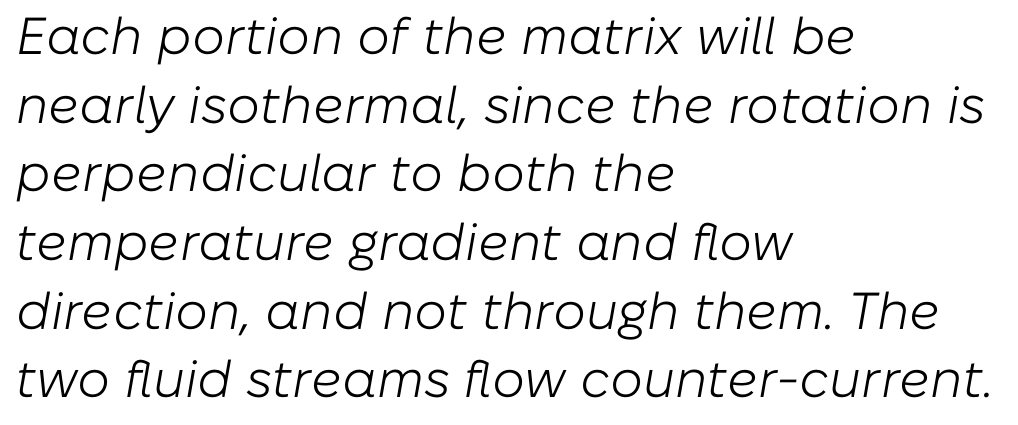
The image shows 52 px light type, italic (leaning right); set left-aligned, normal line spacing (1.32x), normal letter spacing, not underlined; low stroke contrast and a medium x-height.
